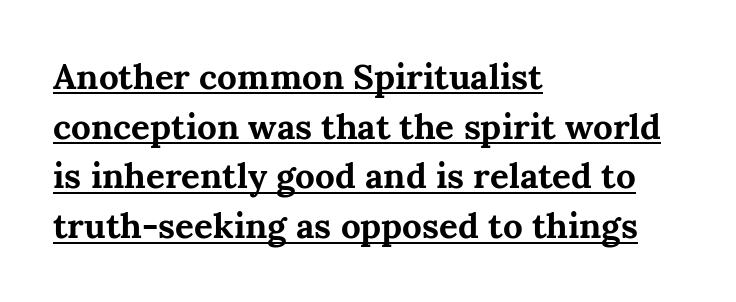
{"serif": "yes", "italic": "no", "bold": "yes", "weight": "bold", "width": "normal", "stroke_contrast": "medium", "x_height": "medium", "monospaced": "no", "underline": "yes", "align": "left", "line_spacing": "normal", "line_spacing_ratio": 1.42, "letter_spacing": "normal", "letter_spacing_em": 0.0, "glyph_px": 35}
